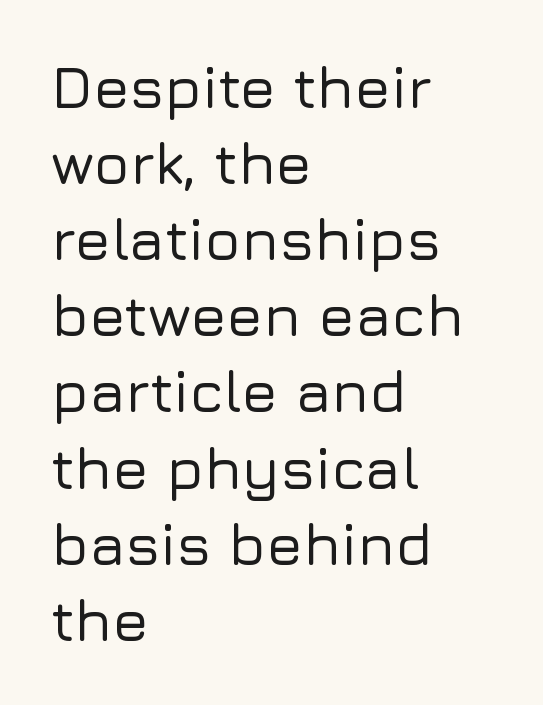
{"serif": "no", "italic": "no", "width": "normal", "stroke_contrast": "low", "x_height": "medium", "monospaced": "no", "underline": "no", "align": "left", "line_spacing": "normal", "line_spacing_ratio": 1.29, "letter_spacing": "normal", "letter_spacing_em": 0.0, "glyph_px": 59}
